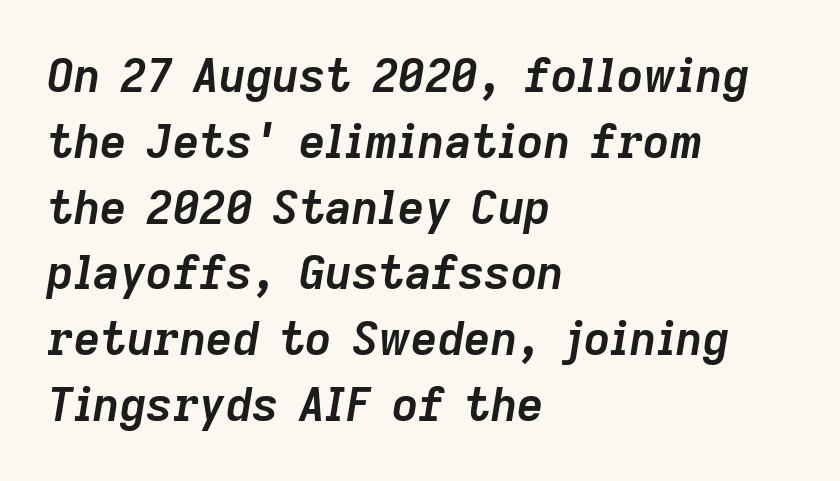
You'd pick this weight for a headline — it's a proper bold. Leading: standard. Caption: multi-line text, flush left, ragged right. Words float on clear page, feet unadorned.
